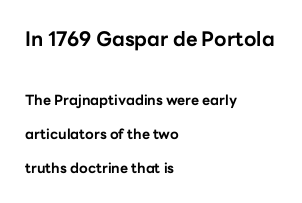
{"italic": "no", "bold": "yes", "underline": "no", "align": "left", "line_spacing": "loose", "line_spacing_ratio": 2.44, "letter_spacing": "normal", "letter_spacing_em": 0.0, "larger_block": "first", "size_ratio": 1.43, "glyph_px": 20}
